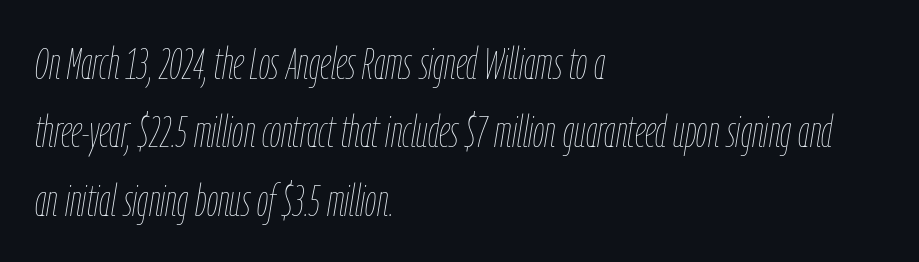
Q: Is the text bold? A: No.
Q: Is the text italic (slanted)? A: Yes, it leans right by about 9 degrees.
Q: Is the text underlined? A: No.
Q: How is the paragraph aligned? A: Left-aligned.
Q: Is the spacing between letters normal or unusually wide? A: Normal.
Q: Is the spacing between lines tight, normal or loose? A: Normal.
Q: Width (condensed, normal, or wide)? A: Condensed.
Q: Stroke contrast? A: Low.
Q: x-height? A: Medium.
Q: Monospaced? A: No.
